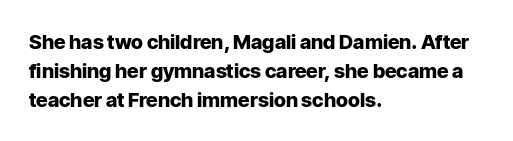
Style check: upright. The block of text has a typical density, with ordinary space between rows. The words here are not underlined. The paragraph shown leans on its left margin. The gaps between neighbouring characters are ordinary and unremarkable.
